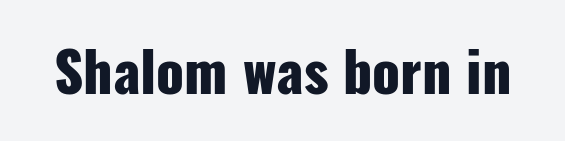
{"serif": "no", "italic": "no", "bold": "yes", "weight": "heavy", "width": "condensed", "stroke_contrast": "low", "x_height": "medium", "monospaced": "no", "underline": "no", "letter_spacing": "normal", "letter_spacing_em": 0.0, "glyph_px": 56}
